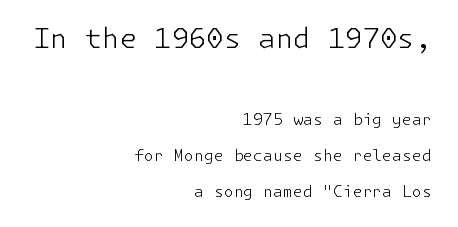
The image shows 28 px light sans-serif type, upright; set right-aligned, loose line spacing (2.26x), normal letter spacing, not underlined; the first (top) block is 1.75x larger; low stroke contrast and a medium x-height.
